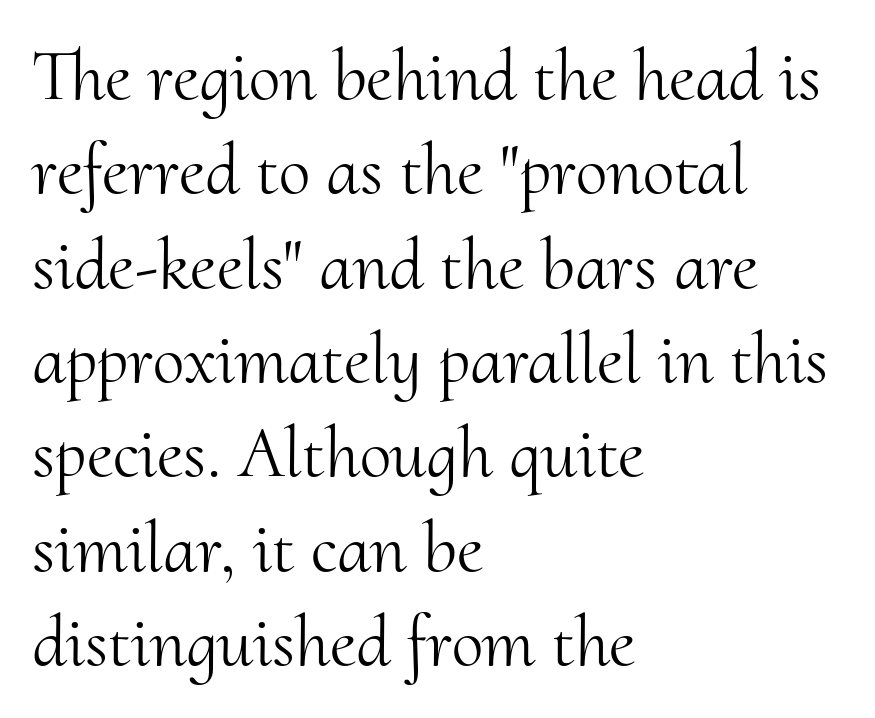
{"serif": "yes", "italic": "no", "bold": "no", "weight": "light", "width": "normal", "stroke_contrast": "medium", "x_height": "small", "monospaced": "no", "underline": "no", "align": "left", "line_spacing": "normal", "line_spacing_ratio": 1.31, "letter_spacing": "normal", "letter_spacing_em": 0.0, "glyph_px": 72}
